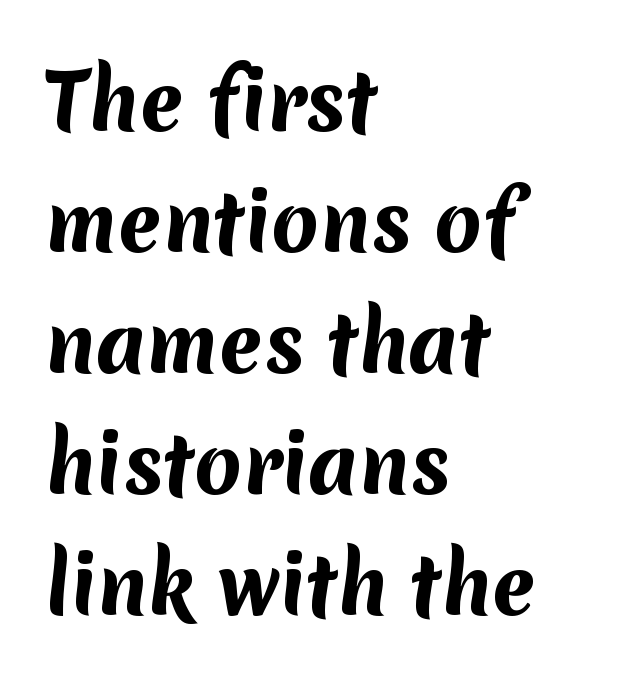
{"serif": "no", "bold": "yes", "weight": "bold", "width": "normal", "stroke_contrast": "medium", "x_height": "medium", "monospaced": "no", "underline": "no", "align": "left", "line_spacing": "normal", "line_spacing_ratio": 1.55, "letter_spacing": "normal", "letter_spacing_em": 0.0, "glyph_px": 78}
